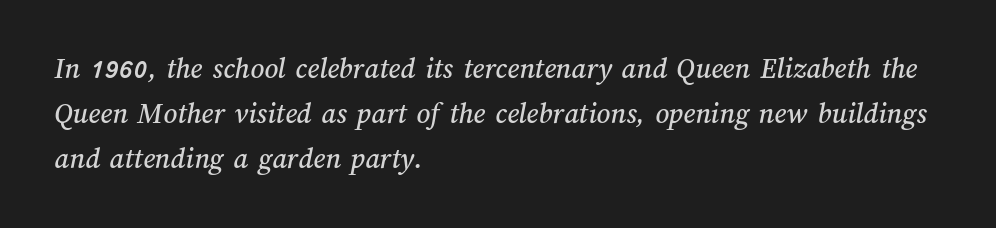
Proportional: the letters do not fall into vertical columns. Underlining? Definitely not there. How are the letters spaced? Ordinarily, with no added tracking. Compared with typical paragraphs, the rows here are spaced about the same. The setting favours the left margin, as ordinary paragraphs usually do.
